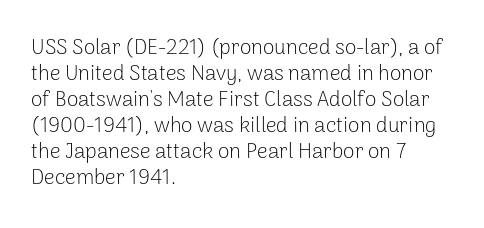
The typography opts for an upright posture over an oblique one. Unmarked baselines from the first word to the last. Students, note that the glyphs here touch the page at normal intervals. Which margin do the lines hug? The left one — the right edge is uneven. The typesetting does not lean heavy: it is not bold.
